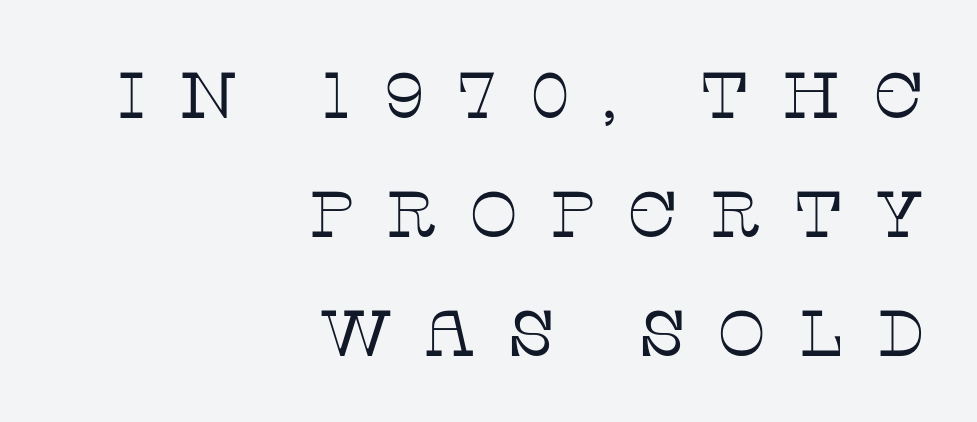
The image shows 65 px thin serif type, upright; set right-aligned, line spacing 1.83x, unusually wide letter spacing (+0.48 em), not underlined; low stroke contrast and a large x-height.
